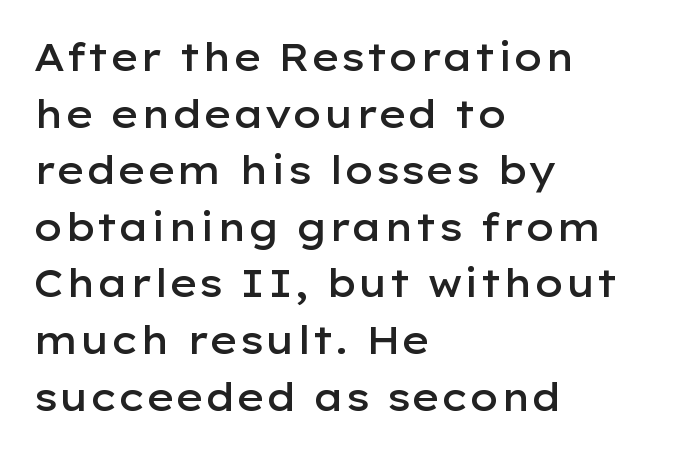
{"serif": "no", "italic": "no", "bold": "semi", "weight": "semibold", "width": "wide", "stroke_contrast": "low", "x_height": "medium", "monospaced": "no", "underline": "no", "align": "left", "line_spacing": "normal", "line_spacing_ratio": 1.49, "letter_spacing": "normal", "letter_spacing_em": 0.0, "glyph_px": 38}
